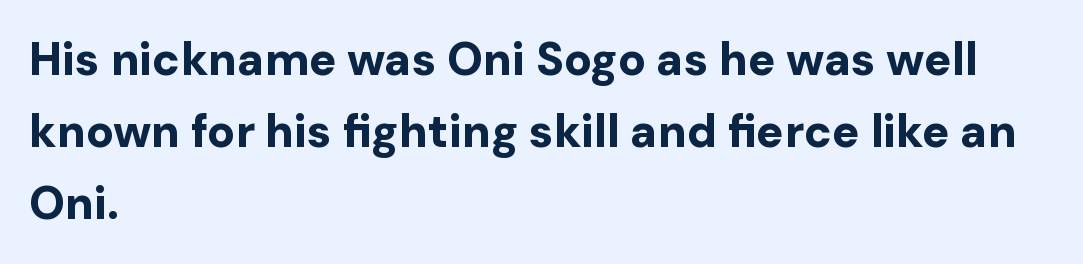
Q: Is the text bold? A: Yes.
Q: Is the text italic (slanted)? A: No, it is upright.
Q: Is the typeface a serif or a sans-serif typeface? A: Sans-serif.
Q: Is the text underlined? A: No.
Q: How is the paragraph aligned? A: Left-aligned.
Q: Is the spacing between letters normal or unusually wide? A: Normal.
Q: Is the spacing between lines tight, normal or loose? A: Normal.
Q: Width (condensed, normal, or wide)? A: Normal.
Q: Stroke contrast? A: Low.
Q: x-height? A: Medium.
Q: Monospaced? A: No.
